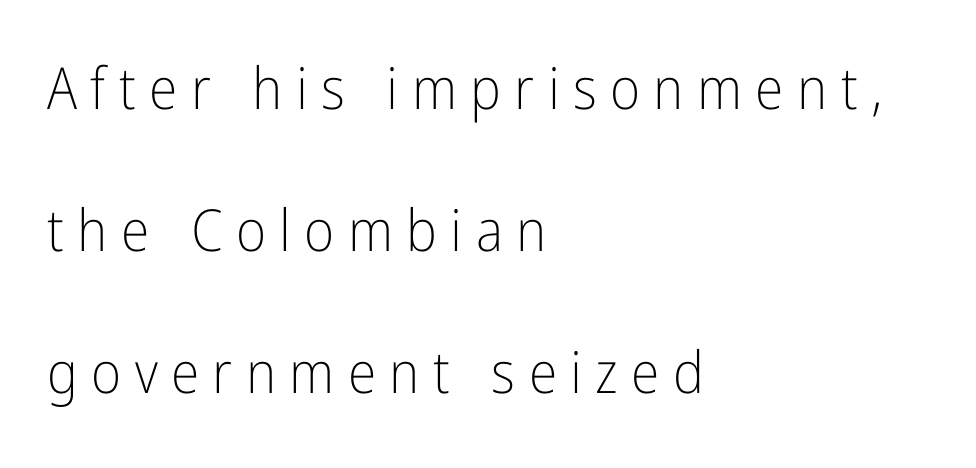
Q: Is the text bold? A: No.
Q: Is the text italic (slanted)? A: No, it is upright.
Q: Is the typeface a serif or a sans-serif typeface? A: Sans-serif.
Q: Is the text underlined? A: No.
Q: How is the paragraph aligned? A: Left-aligned.
Q: Is the spacing between letters normal or unusually wide? A: Unusually wide.
Q: Is the spacing between lines tight, normal or loose? A: Loose.
Q: Width (condensed, normal, or wide)? A: Condensed.
Q: Stroke contrast? A: Low.
Q: x-height? A: Medium.
Q: Monospaced? A: No.
